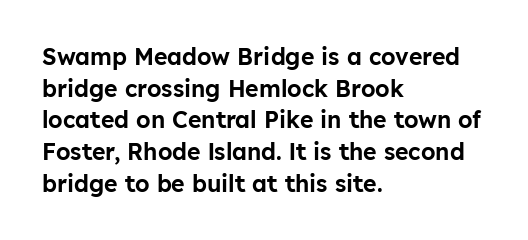
Q: Is the text italic (slanted)? A: No, it is upright.
Q: Is the text underlined? A: No.
Q: How is the paragraph aligned? A: Left-aligned.
Q: Is the spacing between letters normal or unusually wide? A: Normal.
Q: Is the spacing between lines tight, normal or loose? A: Normal.
